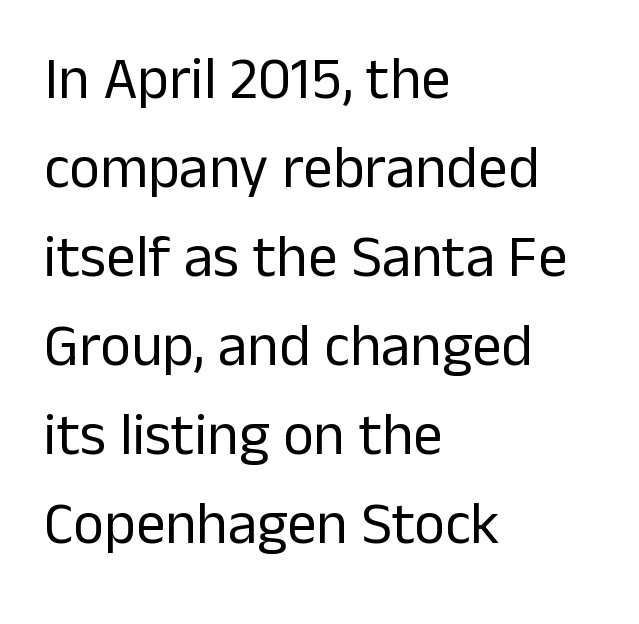
This is not heavy type; no bold has been used. The rendering uses a moderate line-height, typical for paragraphs. Glyph-to-glyph distance matches everyday printed text. Examine the stroke ends and you'll find no serifs. Do the characters align in a grid? No, the font is proportional.
